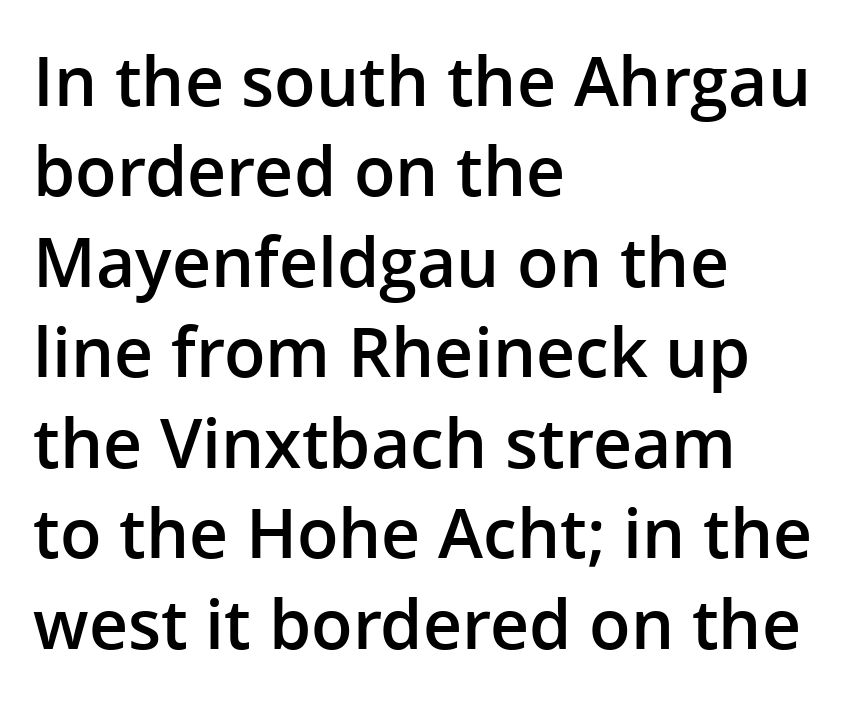
Q: Is the text bold? A: Semi-bold.
Q: Is the text italic (slanted)? A: No, it is upright.
Q: Is the typeface a serif or a sans-serif typeface? A: Sans-serif.
Q: Is the text underlined? A: No.
Q: How is the paragraph aligned? A: Left-aligned.
Q: Is the spacing between letters normal or unusually wide? A: Normal.
Q: Is the spacing between lines tight, normal or loose? A: Normal.
Q: Width (condensed, normal, or wide)? A: Normal.
Q: Stroke contrast? A: Low.
Q: x-height? A: Medium.
Q: Monospaced? A: No.
